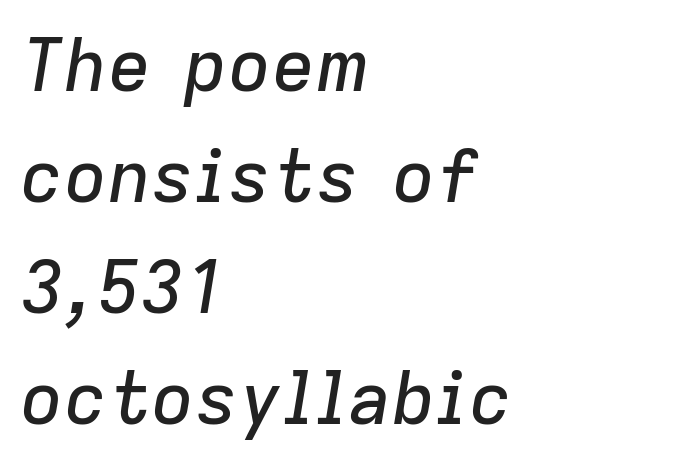
{"italic": "yes", "lean": "right", "slant_degrees": 9, "width": "normal", "stroke_contrast": "low", "x_height": "medium", "monospaced": "no", "underline": "no", "align": "left", "line_spacing": "normal", "line_spacing_ratio": 1.52, "letter_spacing": "normal", "letter_spacing_em": 0.0, "glyph_px": 73}
